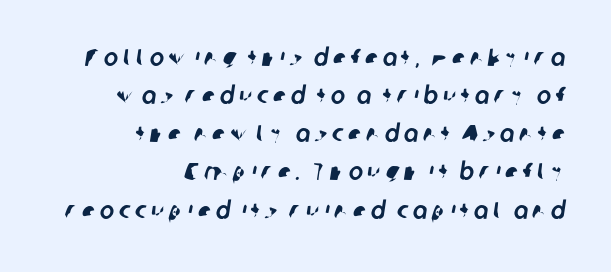
If you drew a ruler down the right edge, every line would touch it. The passage shown is not underscored anywhere. The letterforms stand isolated, each surrounded by extra space. A typesetter would call this leading conventional body-copy spacing.
